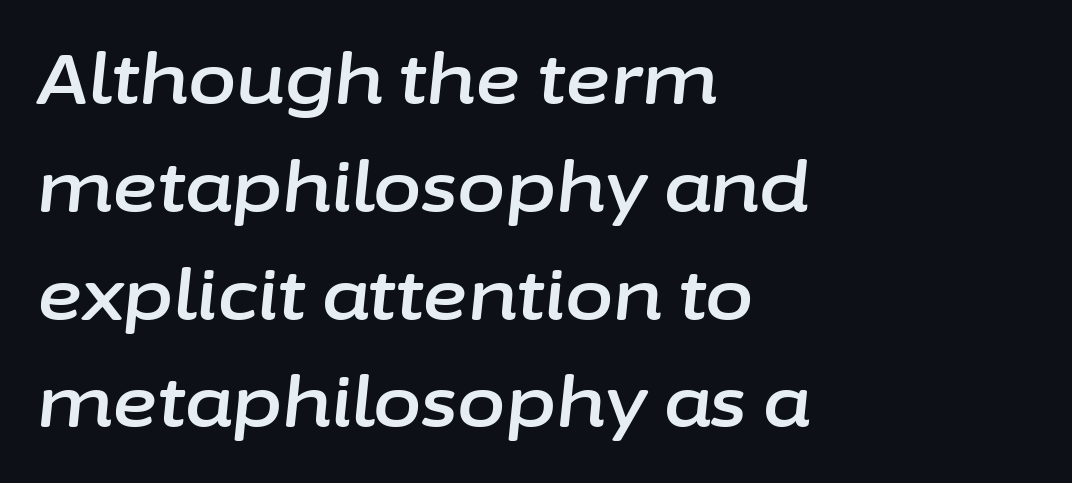
{"italic": "yes", "lean": "right", "slant_degrees": 6, "width": "normal", "stroke_contrast": "low", "x_height": "medium", "monospaced": "no", "underline": "no", "align": "left", "line_spacing": "normal", "line_spacing_ratio": 1.54, "letter_spacing": "normal", "letter_spacing_em": 0.0, "glyph_px": 70}
